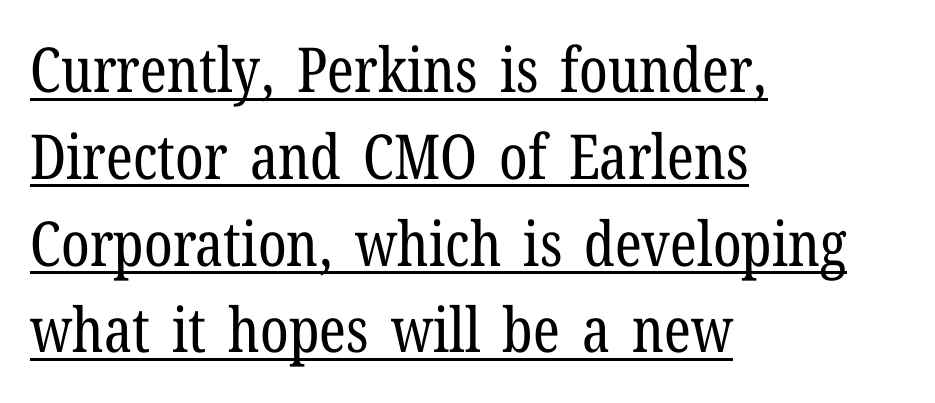
Q: Is the text bold? A: No.
Q: Is the text italic (slanted)? A: No, it is upright.
Q: Is the typeface a serif or a sans-serif typeface? A: Serif.
Q: Is the text underlined? A: Yes.
Q: How is the paragraph aligned? A: Left-aligned.
Q: Is the spacing between letters normal or unusually wide? A: Normal.
Q: Is the spacing between lines tight, normal or loose? A: Normal.
Q: Width (condensed, normal, or wide)? A: Condensed.
Q: Stroke contrast? A: Low.
Q: x-height? A: Medium.
Q: Monospaced? A: No.
